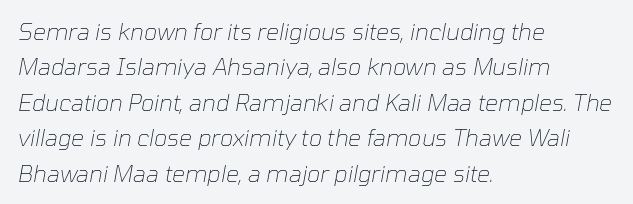
The image shows 23 px text type, italic (leaning right); set left-aligned, normal line spacing (1.54x), normal letter spacing, not underlined.
